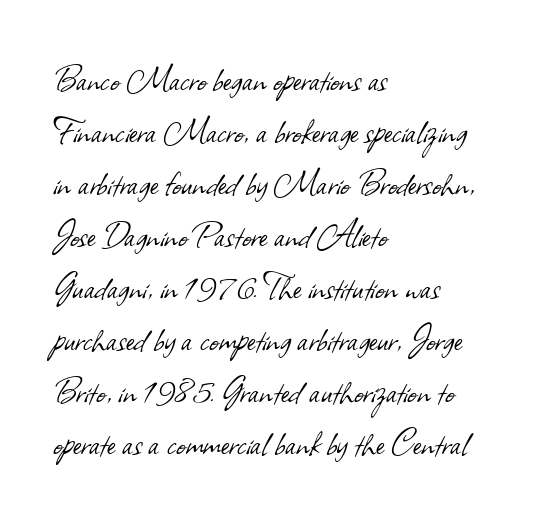
The image shows 40 px light sans-serif type; set left-aligned, normal line spacing (1.3x), normal letter spacing, not underlined; low stroke contrast and a small x-height.
